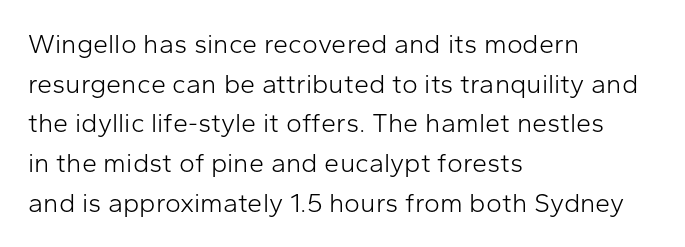
Notice how descenders clear the ascenders below comfortably — that's standard leading. Inter-character spacing is left at the font's built-in metrics. Bare-footed words on every line. The strokes are not fattened; the text isn't bold. A student would call this left alignment; a typographer would say flush left, rag right.
